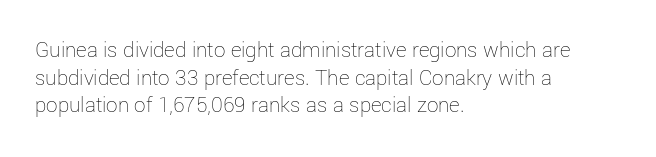
Q: Is the text bold? A: No.
Q: Is the text italic (slanted)? A: No, it is upright.
Q: Is the text underlined? A: No.
Q: How is the paragraph aligned? A: Left-aligned.
Q: Is the spacing between letters normal or unusually wide? A: Normal.
